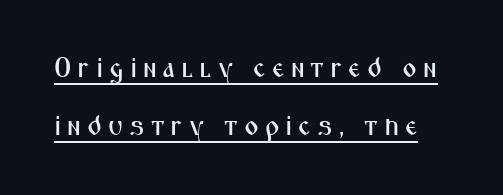
{"serif": "no", "italic": "no", "width": "condensed", "stroke_contrast": "medium", "x_height": "medium", "monospaced": "no", "underline": "yes", "line_spacing": "loose", "line_spacing_ratio": 2.07, "letter_spacing": "wide", "letter_spacing_em": 0.21, "glyph_px": 28}
